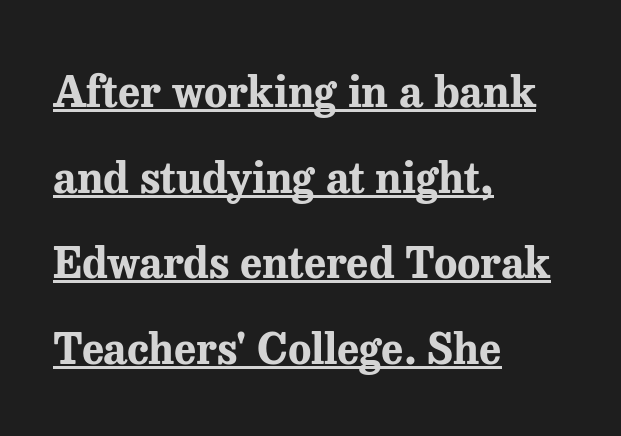
{"serif": "yes", "italic": "no", "bold": "yes", "weight": "bold", "width": "normal", "stroke_contrast": "medium", "x_height": "medium", "monospaced": "no", "underline": "yes", "align": "left", "line_spacing": "loose", "line_spacing_ratio": 1.99, "letter_spacing": "normal", "letter_spacing_em": 0.0, "glyph_px": 43}
